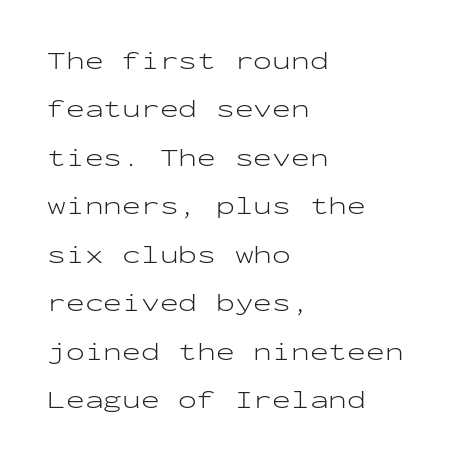
The image shows 25 px text type, upright; set left-aligned, loose line spacing (1.94x), normal letter spacing, not underlined.
